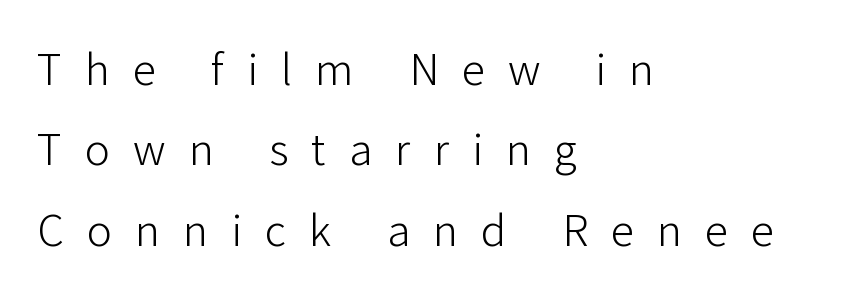
{"serif": "no", "italic": "no", "bold": "no", "weight": "light", "width": "normal", "stroke_contrast": "low", "x_height": "medium", "monospaced": "no", "underline": "no", "align": "left", "line_spacing_ratio": 1.71, "letter_spacing": "wide", "letter_spacing_em": 0.49, "glyph_px": 47}
